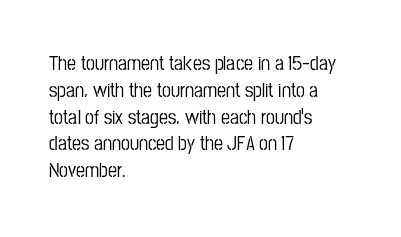
Q: Is the text italic (slanted)? A: No, it is upright.
Q: Is the text underlined? A: No.
Q: How is the paragraph aligned? A: Left-aligned.
Q: Is the spacing between letters normal or unusually wide? A: Normal.
Q: Is the spacing between lines tight, normal or loose? A: Normal.
